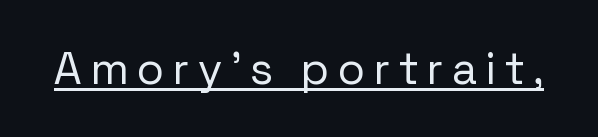
{"serif": "no", "italic": "no", "bold": "no", "weight": "regular", "width": "normal", "stroke_contrast": "low", "x_height": "medium", "monospaced": "no", "underline": "yes", "letter_spacing": "wide", "letter_spacing_em": 0.2, "glyph_px": 45}
